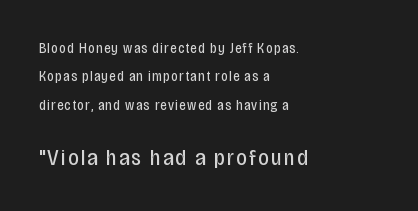
If you drew a line through each stem, it would be perfectly vertical. Stem width sits at or under what a default text font uses. The strip under each line holds only bare page. Which of the two is more prominent by size? The second, at the bottom. Line starts are locked; line ends wander. Vertical spacing — loose.
